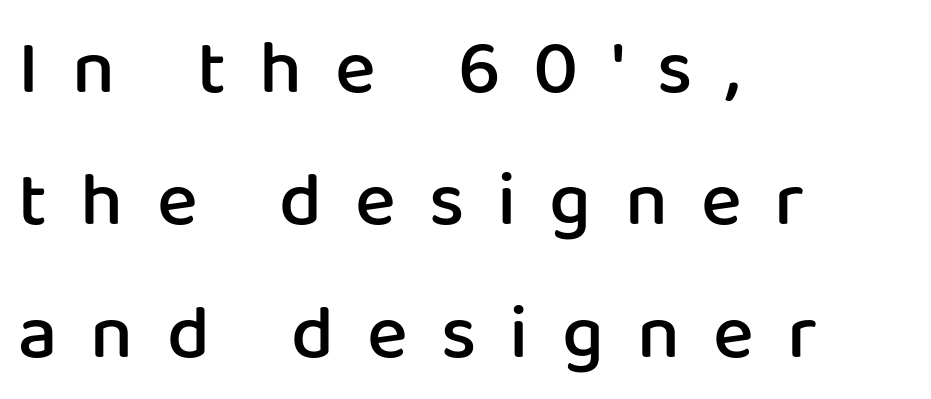
{"serif": "no", "italic": "no", "bold": "semi", "weight": "semibold", "width": "normal", "stroke_contrast": "low", "x_height": "medium", "monospaced": "no", "underline": "no", "align": "left", "line_spacing_ratio": 1.72, "letter_spacing": "wide", "letter_spacing_em": 0.43, "glyph_px": 77}
